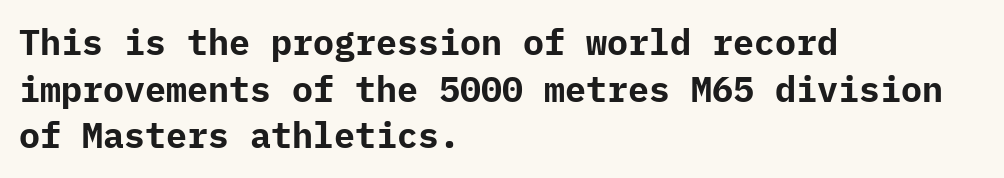
{"serif": "no", "italic": "no", "bold": "yes", "weight": "bold", "width": "normal", "stroke_contrast": "low", "x_height": "medium", "underline": "no", "align": "left", "line_spacing": "normal", "line_spacing_ratio": 1.33, "letter_spacing": "normal", "letter_spacing_em": 0.0, "glyph_px": 35}
